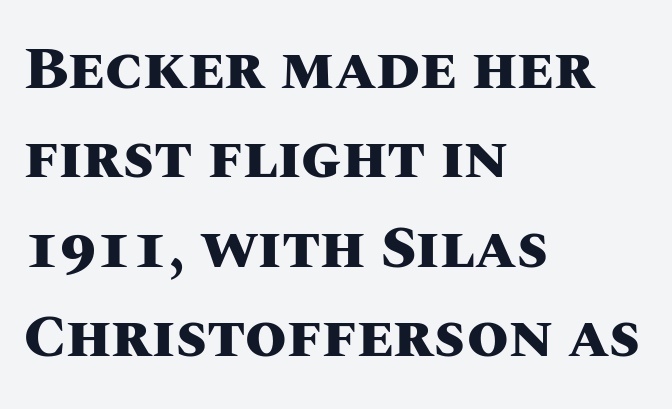
The image shows 60 px heavy type, upright; set left-aligned, normal line spacing (1.49x), normal letter spacing, not underlined; medium stroke contrast and a large x-height.
